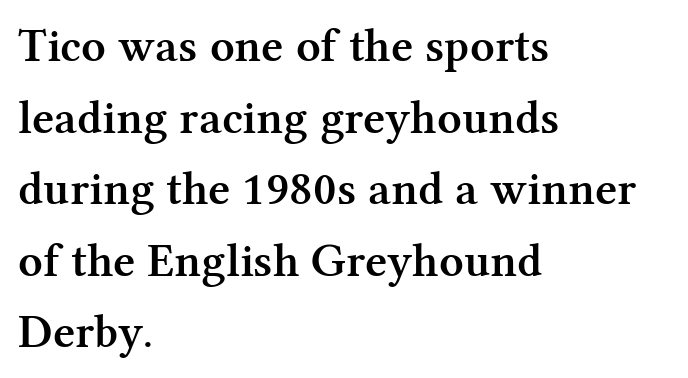
The image shows 48 px semibold serif type, upright; set left-aligned, normal line spacing (1.49x), normal letter spacing, not underlined; medium stroke contrast and a medium x-height.
